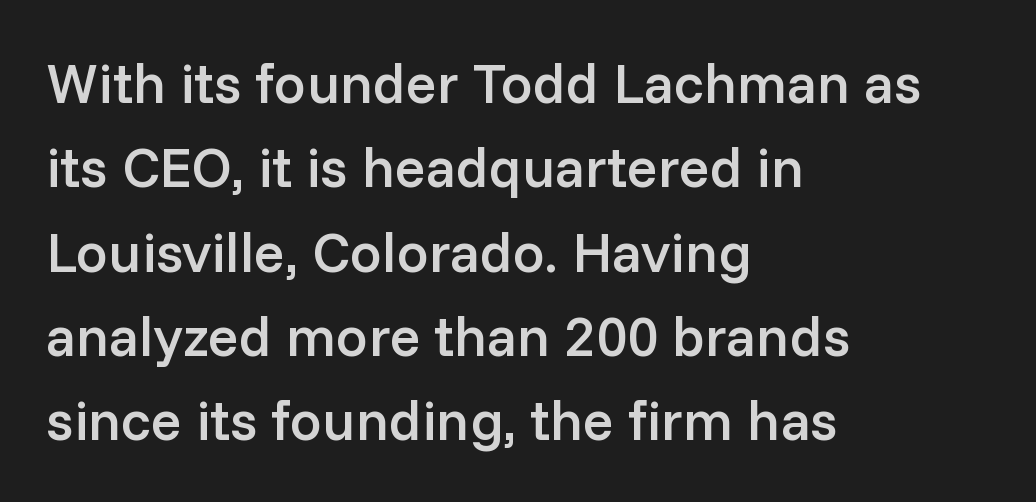
This rendering employs a face without finishing strokes, i.e., a sans-serif. These words are printed semibold, heavier than regular yet not bold. Proportional: the letters do not fall into vertical columns. These lines are set flush left with a ragged right edge. The specimen omits any rule beneath the text block's lines. Here the glyphs are tracked normally, forming tight word shapes.
